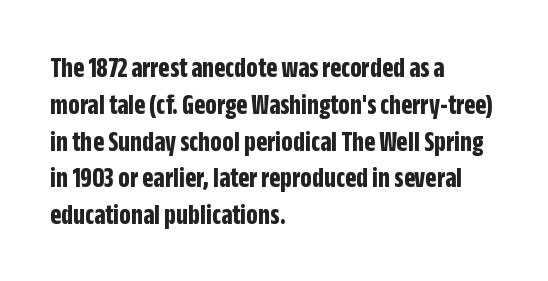
{"serif": "no", "italic": "no", "bold": "yes", "weight": "bold", "width": "condensed", "stroke_contrast": "low", "x_height": "large", "monospaced": "no", "underline": "no", "align": "left", "line_spacing": "normal", "line_spacing_ratio": 1.27, "letter_spacing": "normal", "letter_spacing_em": 0.0, "glyph_px": 29}
